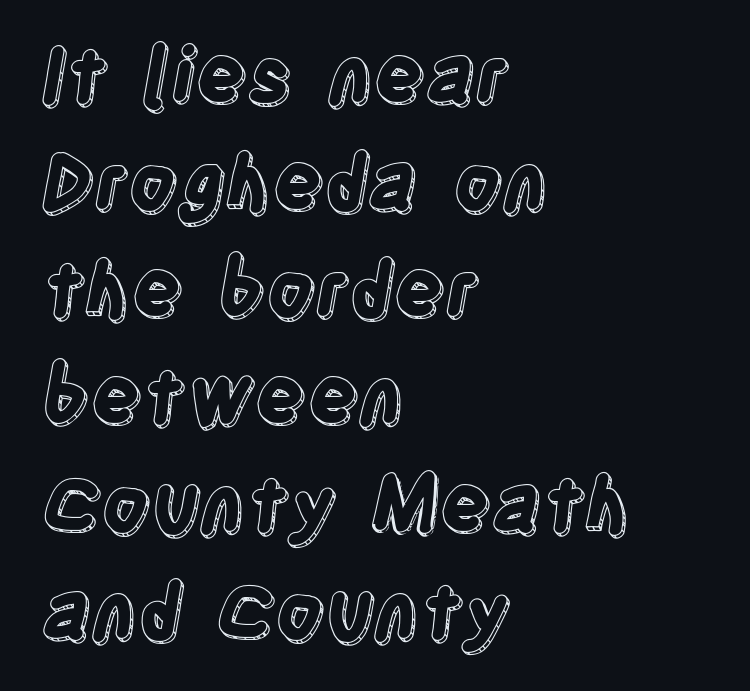
{"width": "condensed", "x_height": "large", "monospaced": "no", "underline": "no", "align": "left", "line_spacing": "normal", "line_spacing_ratio": 1.41, "letter_spacing": "normal", "letter_spacing_em": 0.0, "glyph_px": 76}
